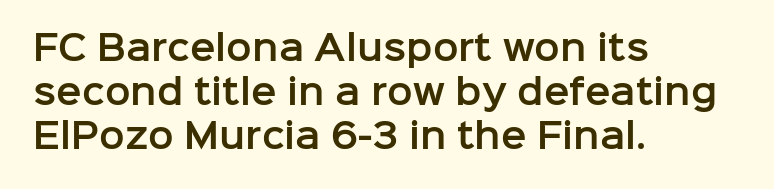
Q: Is the text italic (slanted)? A: No, it is upright.
Q: Is the typeface a serif or a sans-serif typeface? A: Sans-serif.
Q: Is the text underlined? A: No.
Q: How is the paragraph aligned? A: Left-aligned.
Q: Is the spacing between letters normal or unusually wide? A: Normal.
Q: Is the spacing between lines tight, normal or loose? A: Normal.
Q: Width (condensed, normal, or wide)? A: Normal.
Q: Stroke contrast? A: Low.
Q: x-height? A: Medium.
Q: Monospaced? A: No.
